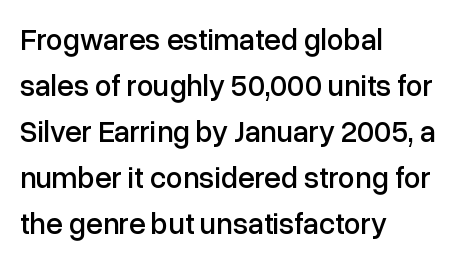
The image shows 30 px sans-serif type, upright; set left-aligned, normal line spacing (1.53x), normal letter spacing, not underlined; low stroke contrast and a medium x-height.
